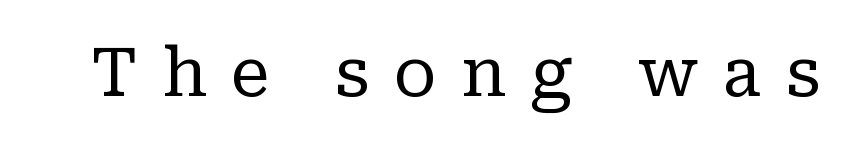
The designer went with a serif here, giving each stem small feet. The cut favours lightness, reaching ordinary text weight at its darkest. Plain, unruled lines of type. Look at the tracking — it's clearly loosened, letters drifting apart. Ascenders rise straight up at ninety degrees.
